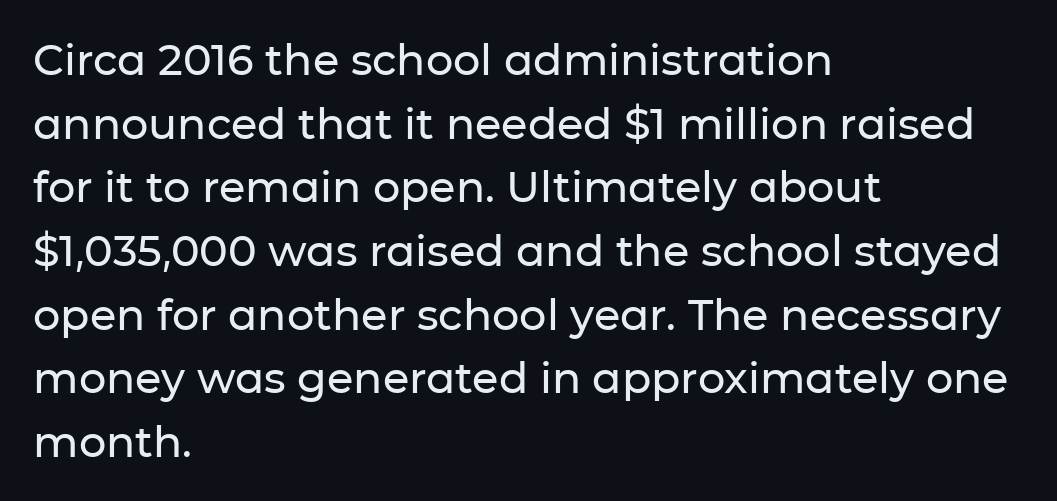
The image shows 43 px sans-serif type, upright; set left-aligned, normal line spacing (1.48x), normal letter spacing, not underlined; low stroke contrast and a medium x-height.
